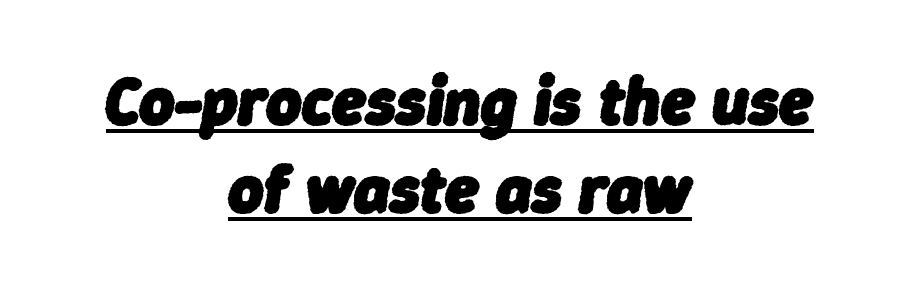
{"italic": "yes", "lean": "right", "slant_degrees": 9, "bold": "yes", "weight": "heavy", "width": "normal", "stroke_contrast": "low", "x_height": "medium", "monospaced": "no", "underline": "yes", "align": "center", "line_spacing": "normal", "line_spacing_ratio": 1.3, "letter_spacing": "normal", "letter_spacing_em": 0.0, "glyph_px": 68}
